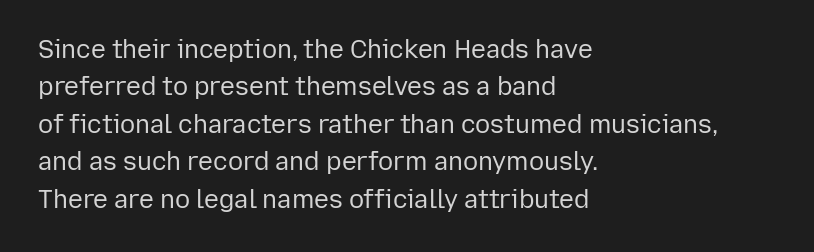
{"italic": "no", "bold": "no", "underline": "no", "align": "left", "line_spacing": "normal", "line_spacing_ratio": 1.5, "letter_spacing": "normal", "letter_spacing_em": 0.0, "glyph_px": 25}
